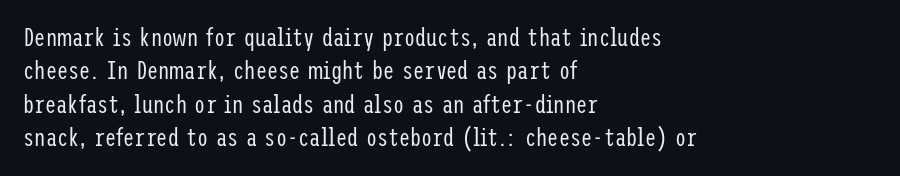
{"italic": "no", "bold": "no", "underline": "no", "align": "left", "line_spacing": "normal", "line_spacing_ratio": 1.34, "letter_spacing": "normal", "letter_spacing_em": 0.0, "glyph_px": 25}
